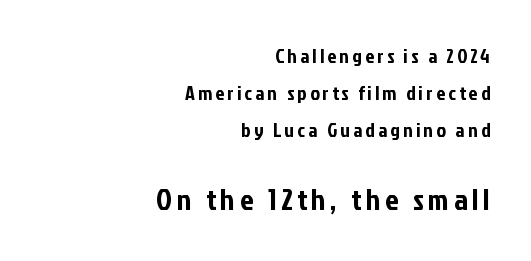
The image shows 30 px condensed sans-serif type, upright; set right-aligned, line spacing 1.86x, not underlined; the second (bottom) block is 1.5x larger; low stroke contrast and a medium x-height.
